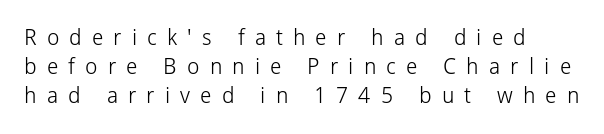
Q: Is the text bold? A: No.
Q: Is the text italic (slanted)? A: No, it is upright.
Q: Is the text underlined? A: No.
Q: Is the spacing between letters normal or unusually wide? A: Unusually wide.
Q: Is the spacing between lines tight, normal or loose? A: Normal.
